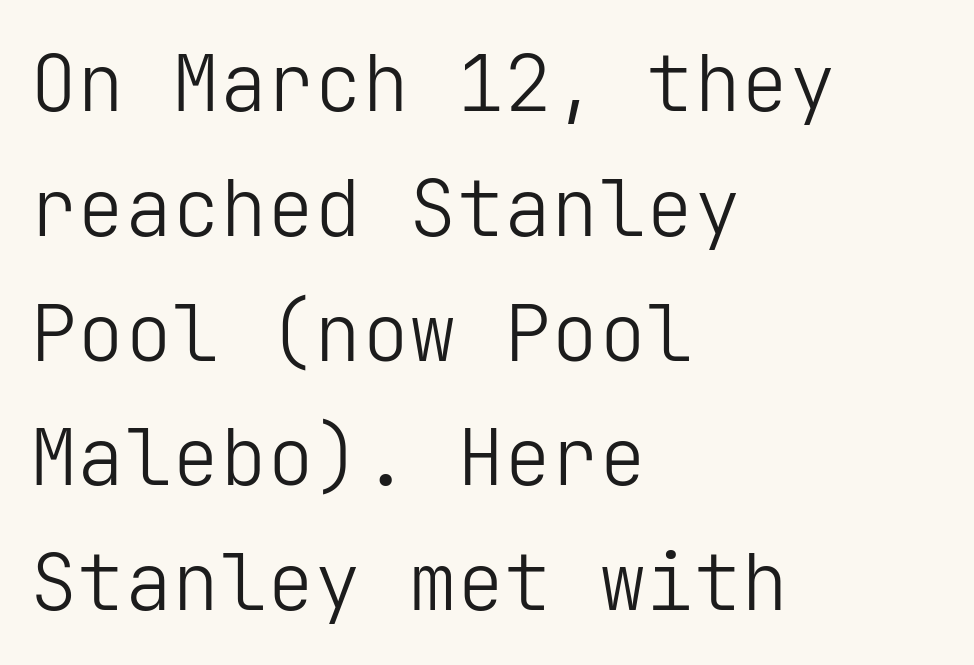
The image shows 79 px light sans-serif type, upright; set left-aligned, normal line spacing (1.58x), normal letter spacing, not underlined; low stroke contrast and a medium x-height.
